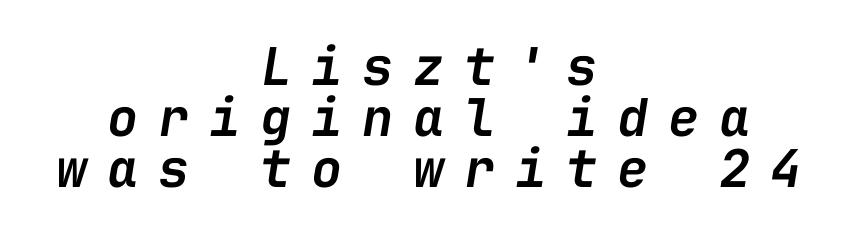
Q: Is the text bold? A: Semi-bold.
Q: Is the text italic (slanted)? A: Yes, it leans right by about 9 degrees.
Q: Is the text underlined? A: No.
Q: How is the paragraph aligned? A: Centered.
Q: Is the spacing between letters normal or unusually wide? A: Unusually wide.
Q: Is the spacing between lines tight, normal or loose? A: Tight.
Q: Width (condensed, normal, or wide)? A: Normal.
Q: Stroke contrast? A: Low.
Q: x-height? A: Medium.
Q: Monospaced? A: Yes.
